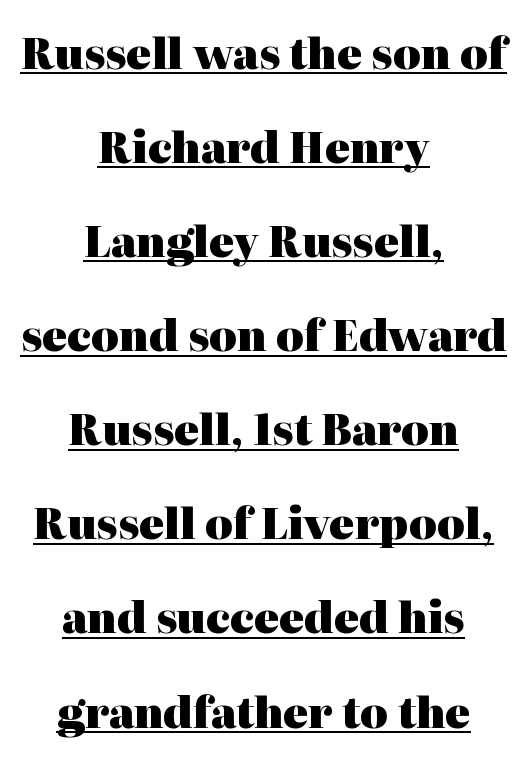
Q: Is the text bold? A: Yes.
Q: Is the text italic (slanted)? A: No, it is upright.
Q: Is the typeface a serif or a sans-serif typeface? A: Serif.
Q: Is the text underlined? A: Yes.
Q: How is the paragraph aligned? A: Centered.
Q: Is the spacing between letters normal or unusually wide? A: Normal.
Q: Is the spacing between lines tight, normal or loose? A: Loose.
Q: Width (condensed, normal, or wide)? A: Normal.
Q: Stroke contrast? A: High.
Q: x-height? A: Medium.
Q: Monospaced? A: No.
